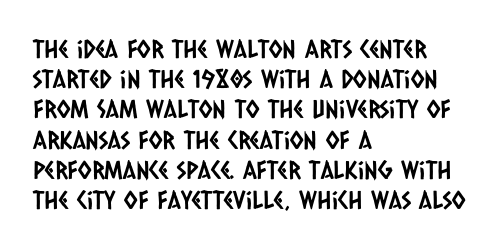
In terms of letterspacing, this is plain default setting. Check under the words: just untouched page. The paragraph shown leans on its left margin.
